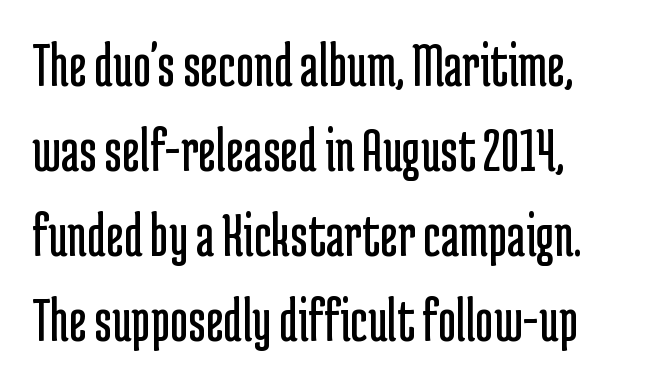
The image shows 63 px regular-weight, condensed sans-serif type, upright; set left-aligned, normal line spacing (1.35x), normal letter spacing, not underlined; low stroke contrast and a medium x-height.
